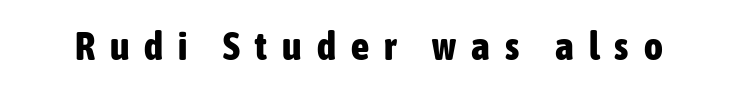
Tracking here is generous; glyphs stand well apart from one another. Proportional: the letters do not fall into vertical columns. Every stem runs plumb, perpendicular to the baseline. Heft: maximum for text — a bold. Observe the absence of serifs on each vertical stroke in this sample. Clear beneath every line of the passage.
